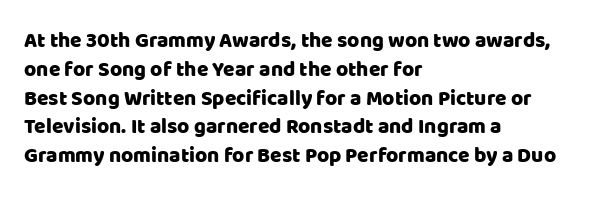
Q: Is the text italic (slanted)? A: No, it is upright.
Q: Is the text underlined? A: No.
Q: How is the paragraph aligned? A: Left-aligned.
Q: Is the spacing between letters normal or unusually wide? A: Normal.
Q: Is the spacing between lines tight, normal or loose? A: Normal.
